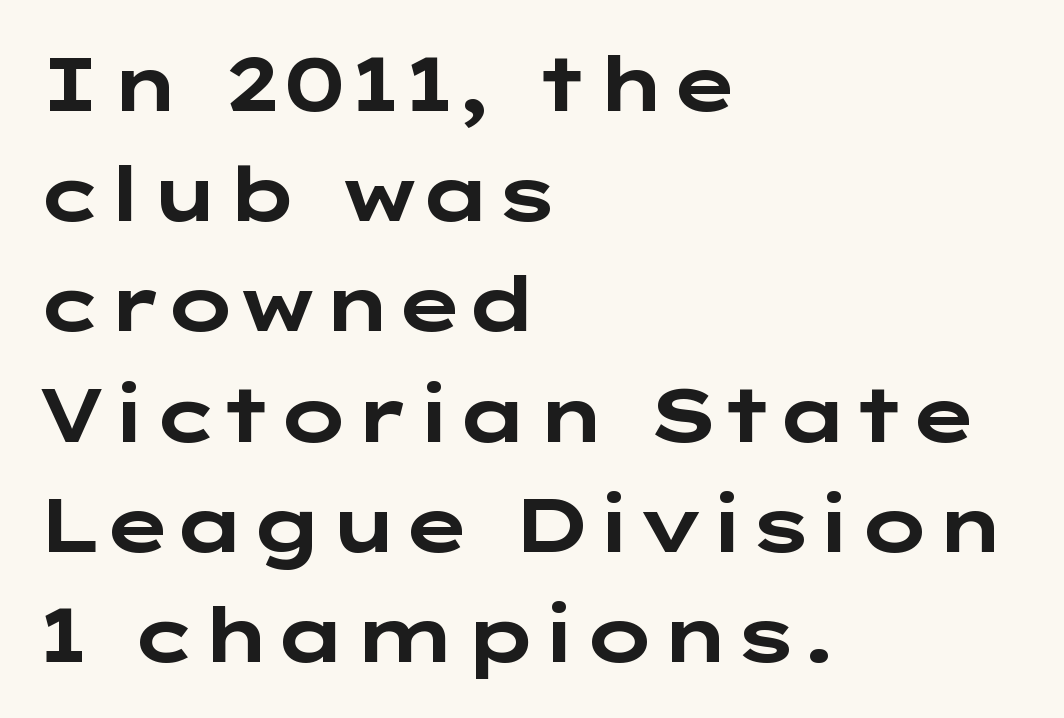
{"serif": "no", "italic": "no", "bold": "yes", "weight": "bold", "width": "wide", "stroke_contrast": "low", "x_height": "medium", "underline": "no", "align": "left", "line_spacing": "normal", "line_spacing_ratio": 1.47, "letter_spacing": "normal", "letter_spacing_em": 0.0, "glyph_px": 75}
